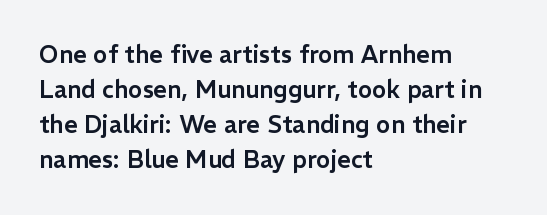
Q: Is the text italic (slanted)? A: No, it is upright.
Q: Is the text underlined? A: No.
Q: How is the paragraph aligned? A: Left-aligned.
Q: Is the spacing between letters normal or unusually wide? A: Normal.
Q: Is the spacing between lines tight, normal or loose? A: Normal.
